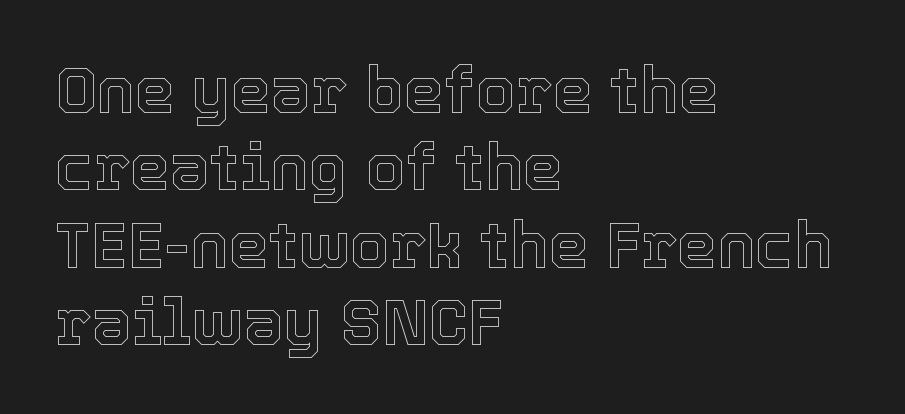
The passage is arranged the way most books set body copy — flush left. The zone under the glyphs is completely vacant. Do the characters align in a grid? No, the font is proportional. Rendered with straight, roman letterforms.
